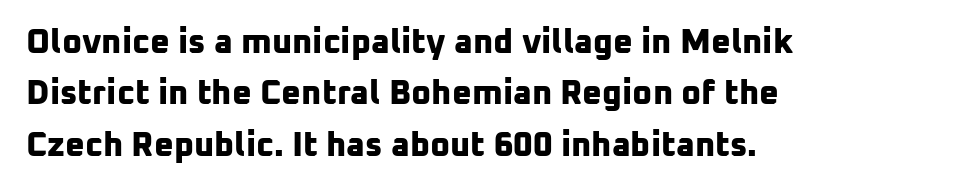
Q: Is the text bold? A: Yes.
Q: Is the typeface a serif or a sans-serif typeface? A: Sans-serif.
Q: Is the text underlined? A: No.
Q: How is the paragraph aligned? A: Left-aligned.
Q: Is the spacing between letters normal or unusually wide? A: Normal.
Q: Is the spacing between lines tight, normal or loose? A: Normal.
Q: Width (condensed, normal, or wide)? A: Normal.
Q: Stroke contrast? A: Low.
Q: x-height? A: Medium.
Q: Monospaced? A: No.
